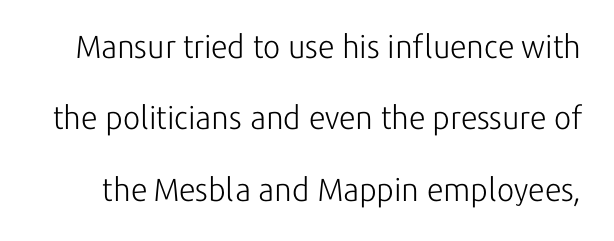
Q: Is the text bold? A: No.
Q: Is the text italic (slanted)? A: No, it is upright.
Q: Is the typeface a serif or a sans-serif typeface? A: Sans-serif.
Q: Is the text underlined? A: No.
Q: Is the spacing between letters normal or unusually wide? A: Normal.
Q: Is the spacing between lines tight, normal or loose? A: Loose.
Q: Width (condensed, normal, or wide)? A: Normal.
Q: Stroke contrast? A: Low.
Q: x-height? A: Medium.
Q: Monospaced? A: No.
